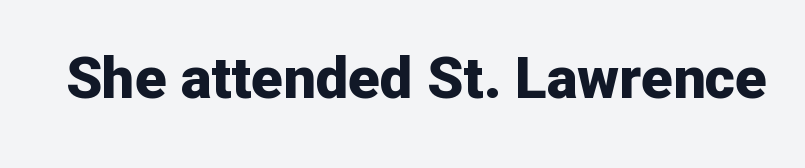
Proportional: the letters do not fall into vertical columns. These lines were composed using upright roman letters. Quick note: underline off. Look at the bottom of the vertical strokes: they stop flat, with no serifs. Look at the stroke-to-counter ratio: heavy, a bold.
